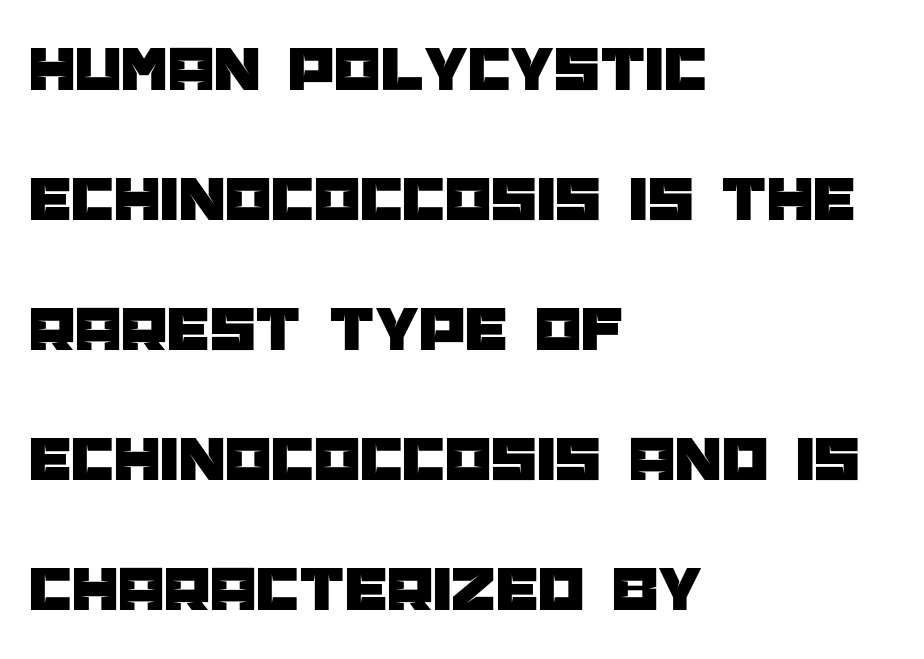
The image shows 66 px sans-serif type, upright; set left-aligned, loose line spacing (1.97x), normal letter spacing, not underlined; low stroke contrast and a large x-height.
